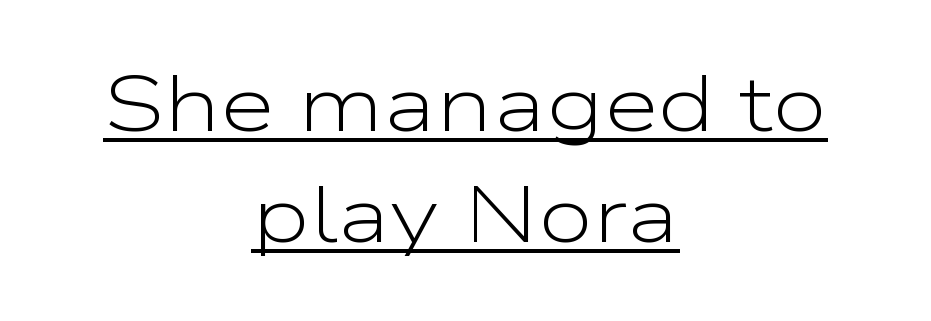
Q: Is the text bold? A: No.
Q: Is the text italic (slanted)? A: No, it is upright.
Q: Is the typeface a serif or a sans-serif typeface? A: Sans-serif.
Q: Is the text underlined? A: Yes.
Q: How is the paragraph aligned? A: Centered.
Q: Is the spacing between letters normal or unusually wide? A: Normal.
Q: Is the spacing between lines tight, normal or loose? A: Normal.
Q: Width (condensed, normal, or wide)? A: Wide.
Q: Stroke contrast? A: Low.
Q: x-height? A: Medium.
Q: Monospaced? A: No.
